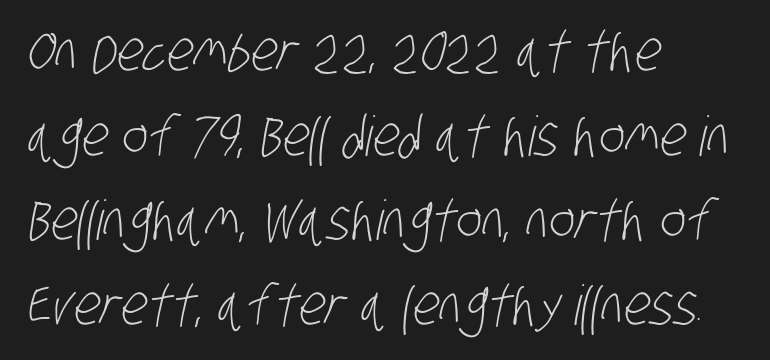
{"serif": "no", "bold": "no", "weight": "light", "width": "condensed", "stroke_contrast": "low", "x_height": "large", "monospaced": "no", "underline": "no", "align": "left", "line_spacing": "normal", "line_spacing_ratio": 1.54, "letter_spacing": "normal", "letter_spacing_em": 0.0, "glyph_px": 55}
